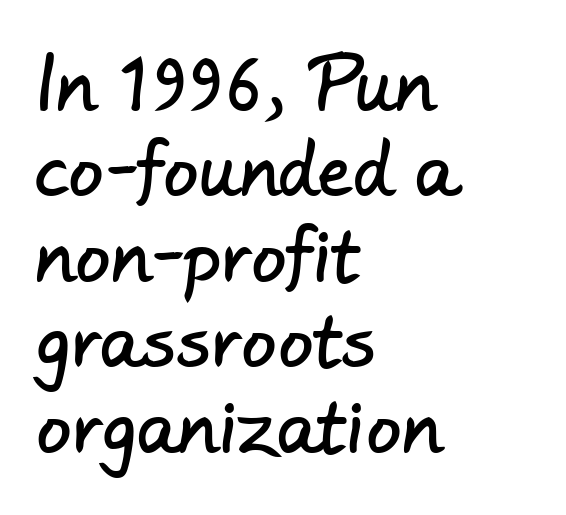
{"serif": "no", "width": "normal", "stroke_contrast": "low", "x_height": "small", "monospaced": "no", "underline": "no", "align": "left", "line_spacing_ratio": 1.22, "letter_spacing": "normal", "letter_spacing_em": 0.0, "glyph_px": 70}
